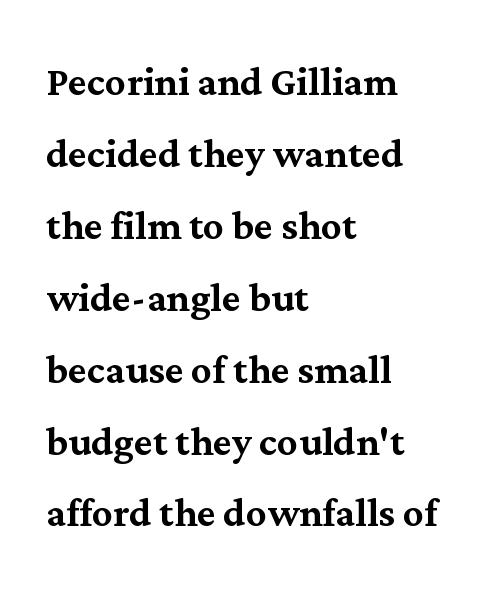
Designer's note — italics off, roman on. This rendering leaves character spacing at its baseline value. Leading: standard. Underline: absent. Proportional: the letters do not fall into vertical columns. The characters display serif detailing at their extremities.
